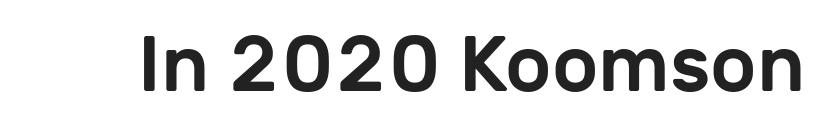
{"serif": "no", "italic": "no", "width": "normal", "stroke_contrast": "low", "x_height": "medium", "monospaced": "no", "underline": "no", "letter_spacing": "normal", "letter_spacing_em": 0.0, "glyph_px": 78}
